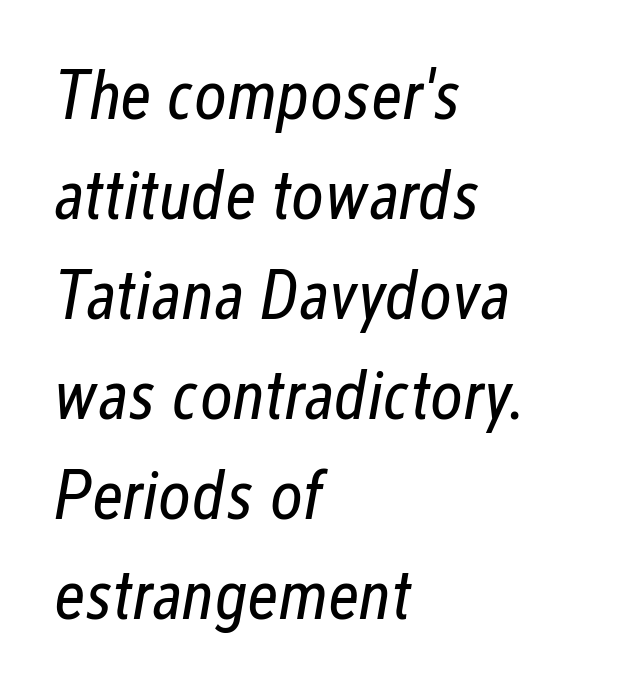
{"italic": "yes", "lean": "right", "slant_degrees": 12, "bold": "no", "weight": "regular", "width": "condensed", "stroke_contrast": "low", "x_height": "medium", "monospaced": "no", "underline": "no", "align": "left", "line_spacing": "normal", "line_spacing_ratio": 1.43, "letter_spacing": "normal", "letter_spacing_em": 0.0, "glyph_px": 70}
